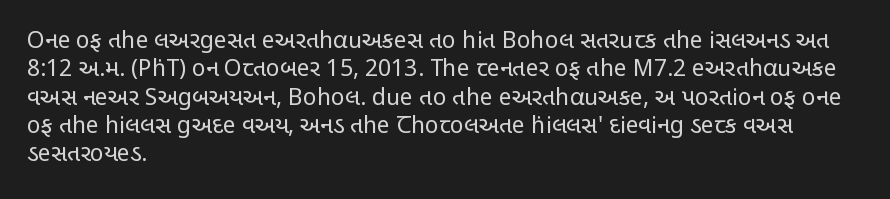
The image shows 23 px text type, upright; set left-aligned, line spacing 1.23x, normal letter spacing, not underlined.
